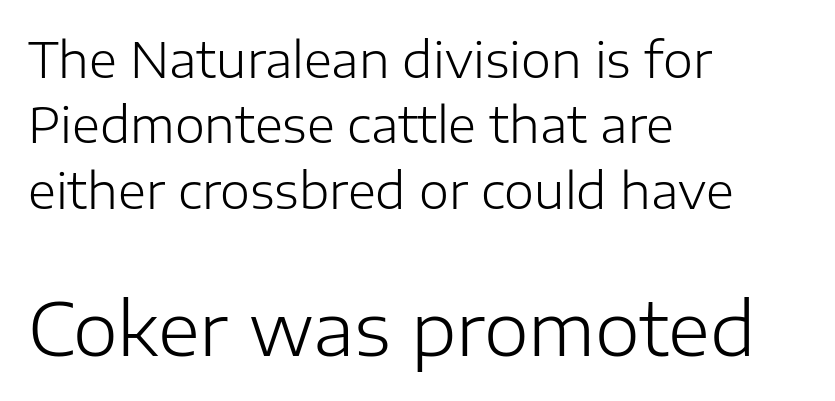
The image shows 72 px light sans-serif type, upright; set left-aligned, normal line spacing (1.36x), normal letter spacing, not underlined; the second (bottom) block is 1.5x larger; low stroke contrast and a medium x-height.
